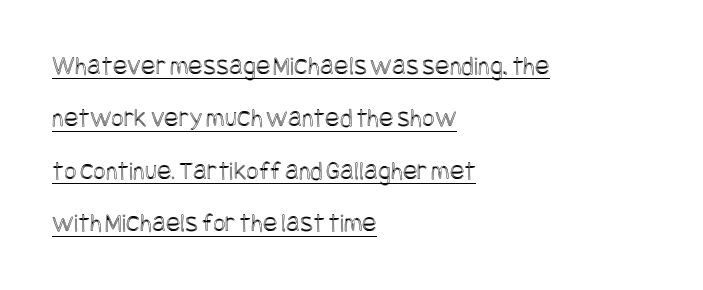
Short and long lines alike share a common starting point at left. The type sits square on the baseline with zero lean. Like a heading marked for emphasis, these lines bear an underscore. Spacing between characters is what you'd get straight out of the box. This block would shrink considerably if given ordinary leading; it's expanded now.
